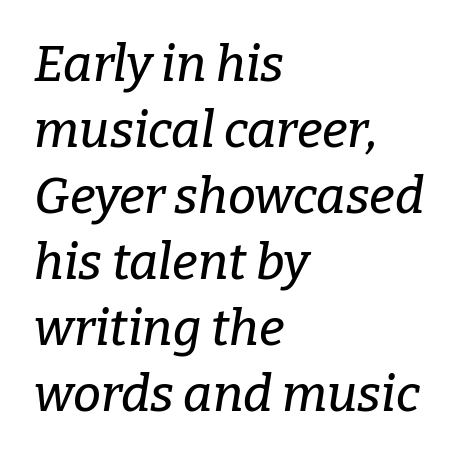
The image shows 50 px serif type, italic (leaning right); set left-aligned, normal line spacing (1.32x), normal letter spacing, not underlined; low stroke contrast and a medium x-height.
